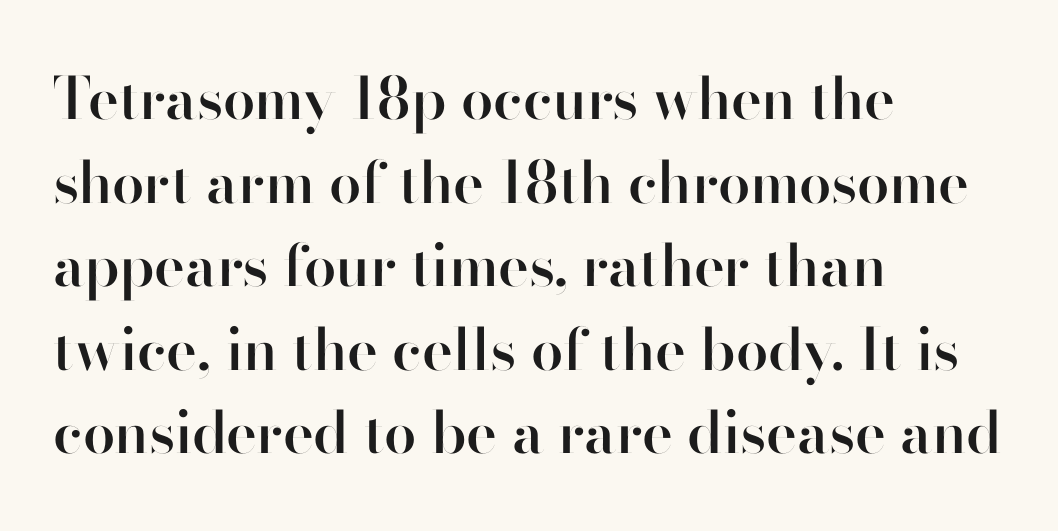
The image shows 58 px semibold sans-serif type, upright; set left-aligned, normal line spacing (1.44x), normal letter spacing, not underlined; high stroke contrast and a small x-height.
